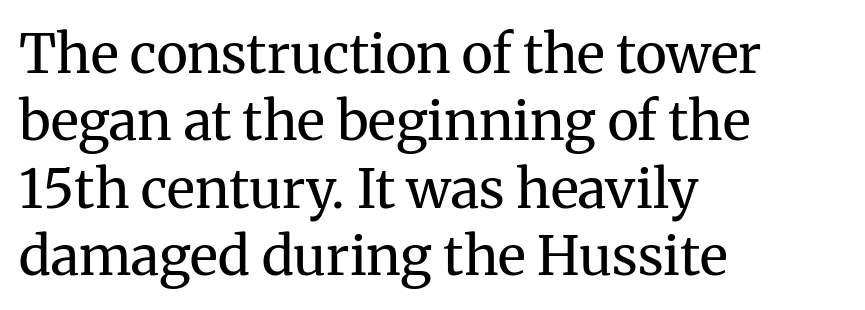
Only glyphs here, with clear space below each row. Proportional: the letters do not fall into vertical columns. The weight tops out at a normal text grade. Ascenders rise straight up at ninety degrees.
